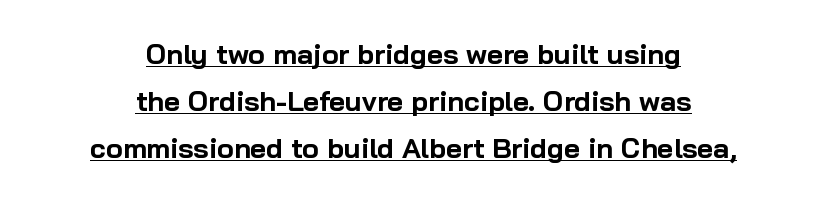
{"serif": "no", "italic": "no", "bold": "yes", "weight": "bold", "width": "normal", "stroke_contrast": "low", "x_height": "medium", "monospaced": "no", "underline": "yes", "align": "center", "line_spacing": "normal", "line_spacing_ratio": 1.67, "letter_spacing": "normal", "letter_spacing_em": 0.0, "glyph_px": 28}
